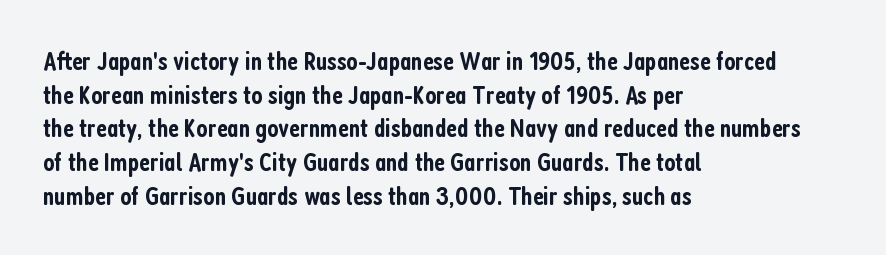
Q: Is the text bold? A: Semi-bold.
Q: Is the text italic (slanted)? A: No, it is upright.
Q: Is the text underlined? A: No.
Q: How is the paragraph aligned? A: Left-aligned.
Q: Is the spacing between letters normal or unusually wide? A: Normal.
Q: Is the spacing between lines tight, normal or loose? A: Normal.
